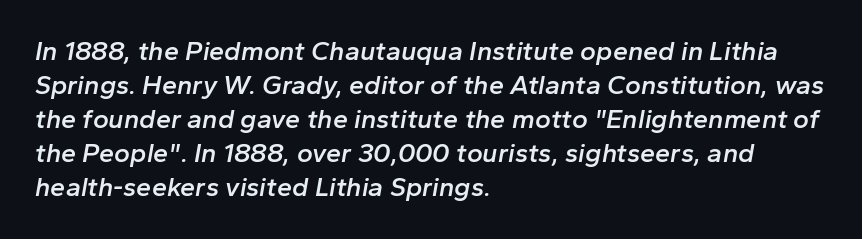
How are the letters spaced? Ordinarily, with no added tracking. The strip under each line holds only bare page. This sample is left-justified, so line endings fall wherever the words run out. Quick note: interline space is typical. Rendered with sloped, italic letterforms.
